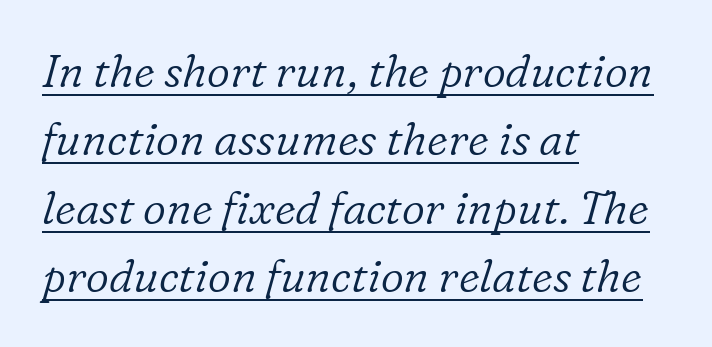
The passage shown is typeset with a serif family. The line-height multiplier appears to be the usual default. The string is rendered with underlining switched on. This sample has the flowing, uneven cadence of proportional lettering.
